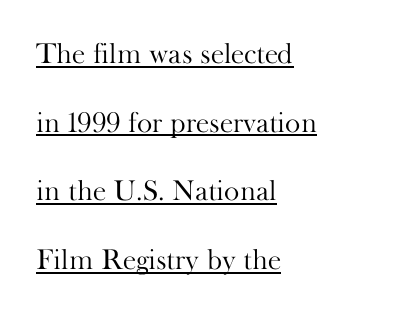
The image shows 29 px light serif type, upright; set left-aligned, loose line spacing (2.37x), normal letter spacing, underlined; high stroke contrast and a small x-height.
